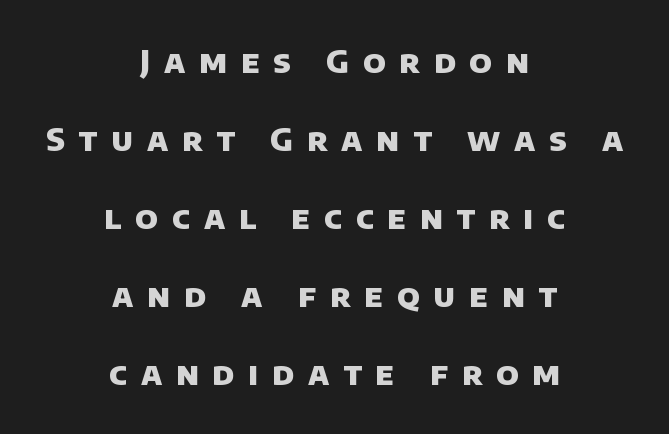
Q: Is the text bold? A: Yes.
Q: Is the typeface a serif or a sans-serif typeface? A: Sans-serif.
Q: Is the text underlined? A: No.
Q: How is the paragraph aligned? A: Centered.
Q: Is the spacing between letters normal or unusually wide? A: Unusually wide.
Q: Is the spacing between lines tight, normal or loose? A: Loose.
Q: Width (condensed, normal, or wide)? A: Normal.
Q: Stroke contrast? A: Low.
Q: x-height? A: Large.
Q: Monospaced? A: No.
